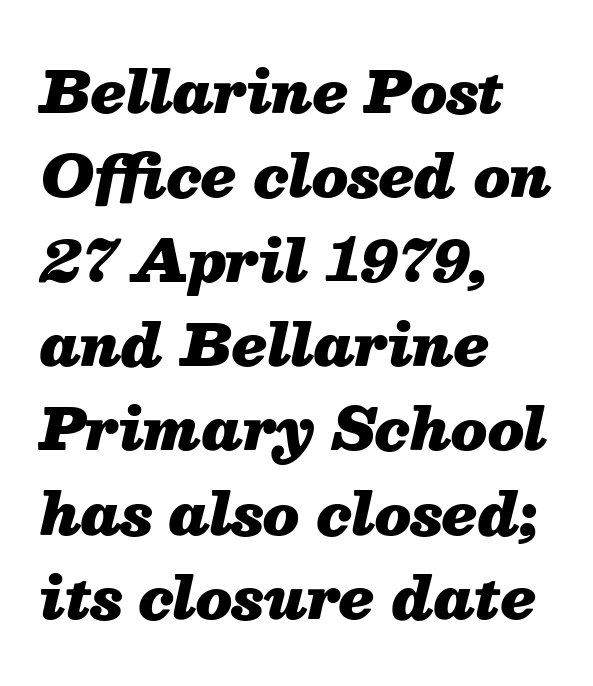
Q: Is the text bold? A: Yes.
Q: Is the text italic (slanted)? A: Yes, it leans right by about 13 degrees.
Q: Is the text underlined? A: No.
Q: How is the paragraph aligned? A: Left-aligned.
Q: Is the spacing between letters normal or unusually wide? A: Normal.
Q: Is the spacing between lines tight, normal or loose? A: Normal.
Q: Width (condensed, normal, or wide)? A: Normal.
Q: Stroke contrast? A: Medium.
Q: x-height? A: Medium.
Q: Monospaced? A: No.
